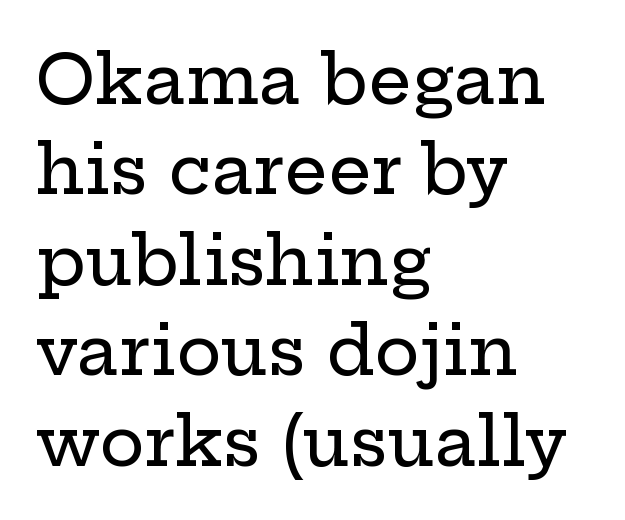
{"serif": "yes", "italic": "no", "width": "wide", "stroke_contrast": "low", "x_height": "medium", "monospaced": "no", "underline": "no", "align": "left", "line_spacing": "normal", "line_spacing_ratio": 1.33, "letter_spacing": "normal", "letter_spacing_em": 0.0, "glyph_px": 68}
